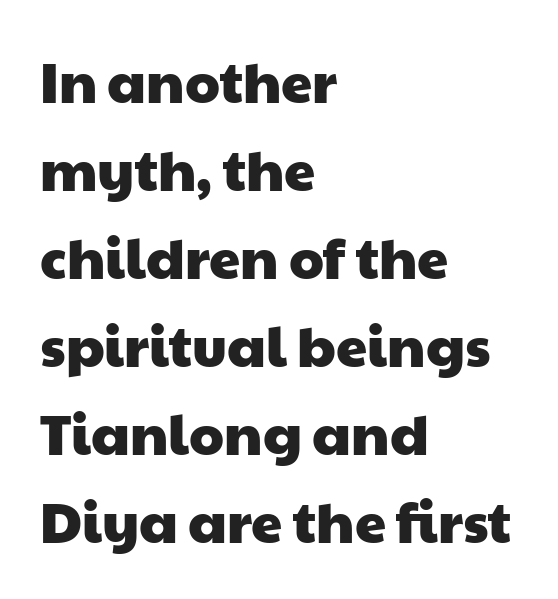
{"serif": "no", "width": "wide", "stroke_contrast": "low", "x_height": "medium", "monospaced": "no", "underline": "no", "align": "left", "line_spacing": "normal", "line_spacing_ratio": 1.57, "letter_spacing": "normal", "letter_spacing_em": 0.0, "glyph_px": 56}
